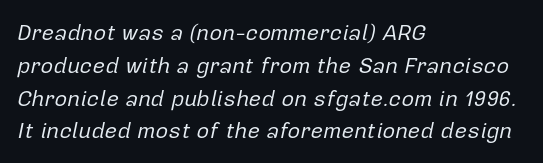
Nothing unusual about the tracking: characters are spaced as the font intends. This reads as an unemphasized weight, regular at the heaviest. The paragraph shown leans on its left margin. Does the lettering tilt? It does — this is italic. Reading down the column, the eye jumps a familiar distance to each next line.
